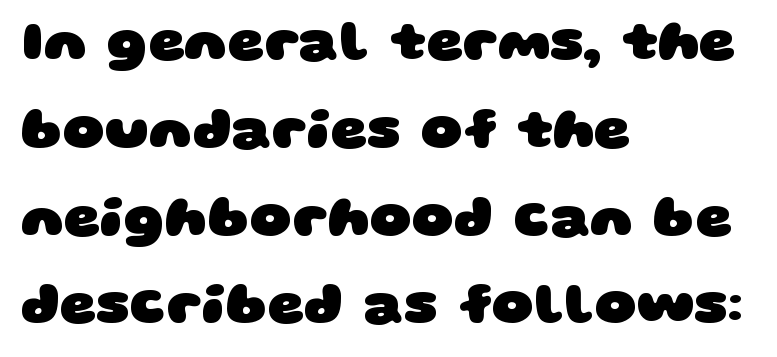
Q: Is the text bold? A: Yes.
Q: Is the typeface a serif or a sans-serif typeface? A: Sans-serif.
Q: Is the text underlined? A: No.
Q: How is the paragraph aligned? A: Left-aligned.
Q: Is the spacing between letters normal or unusually wide? A: Normal.
Q: Is the spacing between lines tight, normal or loose? A: Normal.
Q: Width (condensed, normal, or wide)? A: Wide.
Q: Stroke contrast? A: Low.
Q: x-height? A: Large.
Q: Monospaced? A: No.
